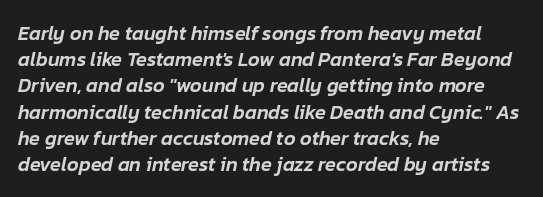
{"italic": "yes", "lean": "right", "slant_degrees": 12, "underline": "no", "align": "left", "line_spacing": "normal", "line_spacing_ratio": 1.31, "letter_spacing": "normal", "letter_spacing_em": 0.0, "glyph_px": 20}
